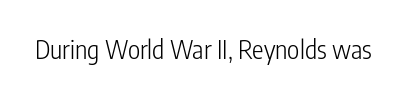
Q: Is the text bold? A: No.
Q: Is the text italic (slanted)? A: No, it is upright.
Q: Is the text underlined? A: No.
Q: Is the spacing between letters normal or unusually wide? A: Normal.
